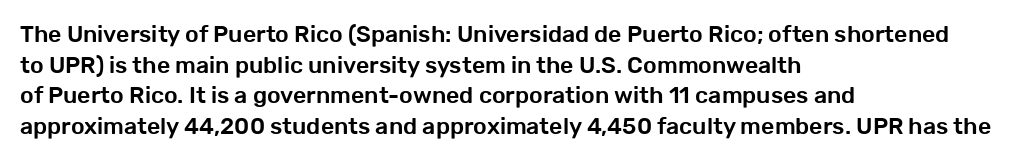
{"italic": "no", "underline": "no", "align": "left", "line_spacing": "normal", "line_spacing_ratio": 1.33, "letter_spacing": "normal", "letter_spacing_em": 0.0, "glyph_px": 23}
